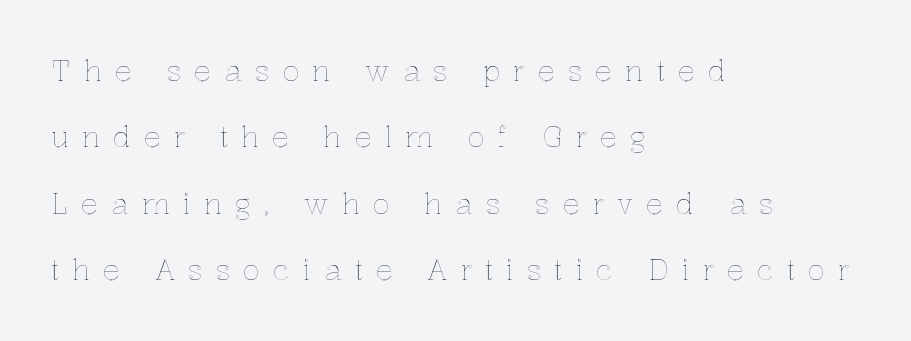
The image shows 28 px text type, upright; set left-aligned, loose line spacing (2.37x), unusually wide letter spacing (+0.47 em), not underlined; a medium x-height.
